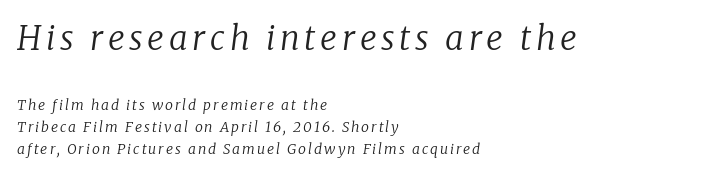
Q: Is the text bold? A: No.
Q: Is the text italic (slanted)? A: Yes, it leans right by about 8 degrees.
Q: Is the typeface a serif or a sans-serif typeface? A: Serif.
Q: Is the text underlined? A: No.
Q: How is the paragraph aligned? A: Left-aligned.
Q: Is the spacing between lines tight, normal or loose? A: Normal.
Q: Which block of text is set in a larger size, the first (top) or the second (bottom)? A: The first (top) one.
Q: Width (condensed, normal, or wide)? A: Normal.
Q: Stroke contrast? A: Low.
Q: x-height? A: Medium.
Q: Monospaced? A: No.
